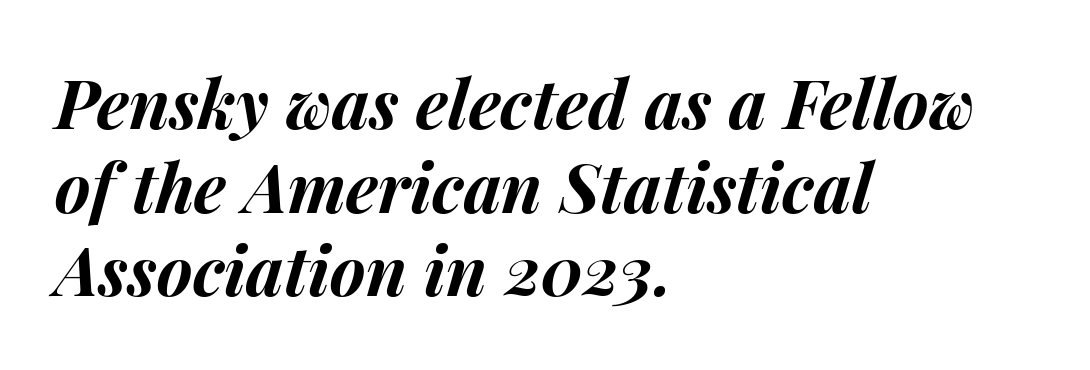
The image shows 68 px bold type, italic (leaning right); set left-aligned, line spacing 1.23x, normal letter spacing, not underlined; medium stroke contrast and a medium x-height.
